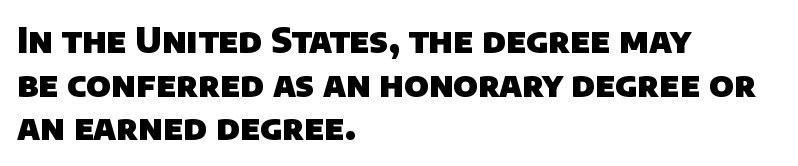
Q: Is the text bold? A: Yes.
Q: Is the typeface a serif or a sans-serif typeface? A: Sans-serif.
Q: Is the text underlined? A: No.
Q: How is the paragraph aligned? A: Left-aligned.
Q: Is the spacing between letters normal or unusually wide? A: Normal.
Q: Is the spacing between lines tight, normal or loose? A: Normal.
Q: Width (condensed, normal, or wide)? A: Normal.
Q: Stroke contrast? A: Low.
Q: x-height? A: Large.
Q: Monospaced? A: No.
